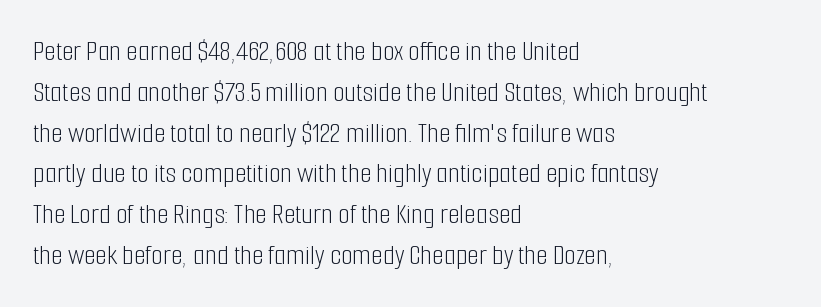
{"serif": "no", "italic": "no", "bold": "no", "weight": "light", "width": "condensed", "stroke_contrast": "low", "x_height": "medium", "monospaced": "no", "underline": "no", "align": "left", "line_spacing": "normal", "line_spacing_ratio": 1.36, "letter_spacing": "normal", "letter_spacing_em": 0.0, "glyph_px": 30}
